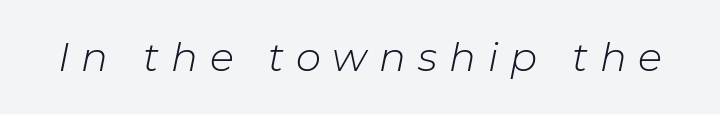
Rule under the text: the space is simply empty. Is the type slanted? Yes — the strokes lean at a clear angle. Caption: expanded tracking, letters set apart. Think standard paragraph weight, or any step lighter than that.
